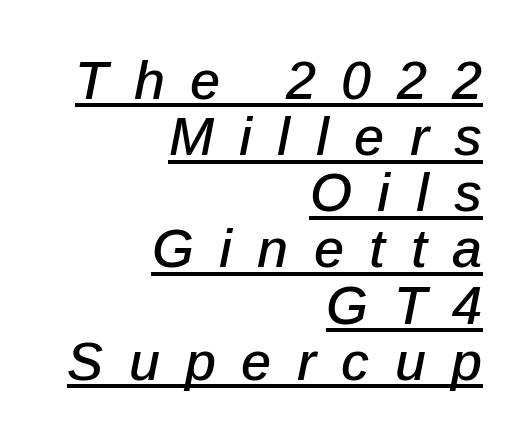
This rendering uses right alignment, leaving the left contour irregular. The letters advance in unequal steps, a hallmark of proportional type. A continuous stroke trails under the words, as in a hyperlink. The tracking reads as deliberately expanded to a designer's eye.
